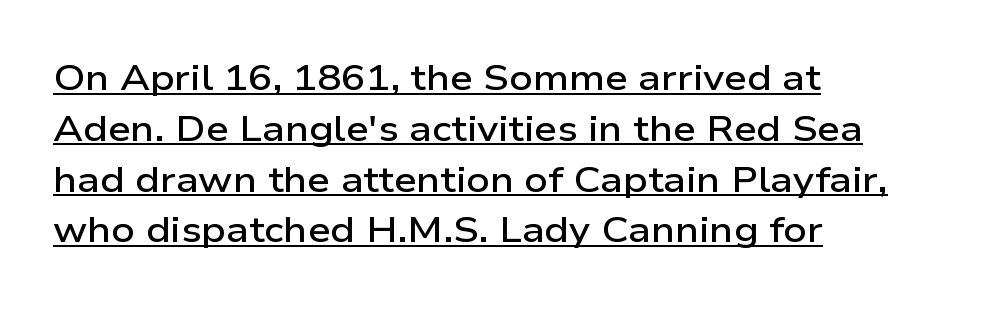
This sample is left-justified, so line endings fall wherever the words run out. Posture: upright roman. The block of text has a typical density, with ordinary space between rows. In designer terms, the underline attribute is active on this setting. Compared with an ordinary text face, these strokes are moderately heavier — a semibold. Each letter keeps its own natural width here, so spacing adapts to shape.
